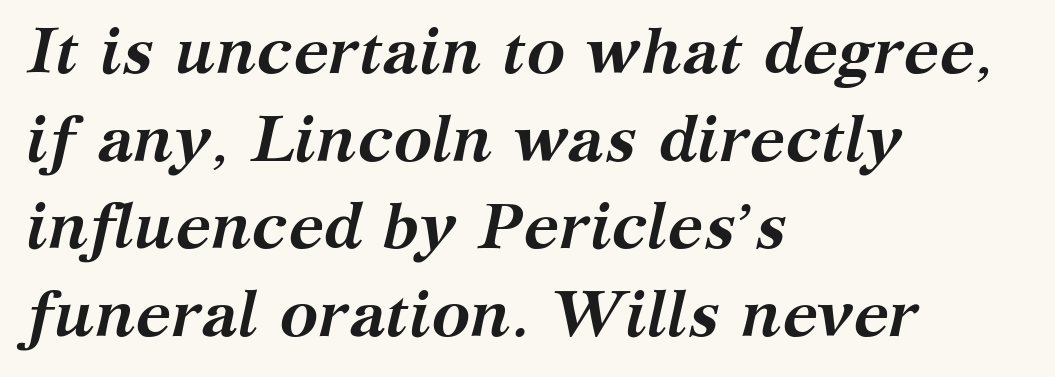
The image shows 65 px semibold serif type, italic (leaning right); set left-aligned, normal line spacing (1.35x), normal letter spacing, not underlined; medium stroke contrast and a medium x-height.
